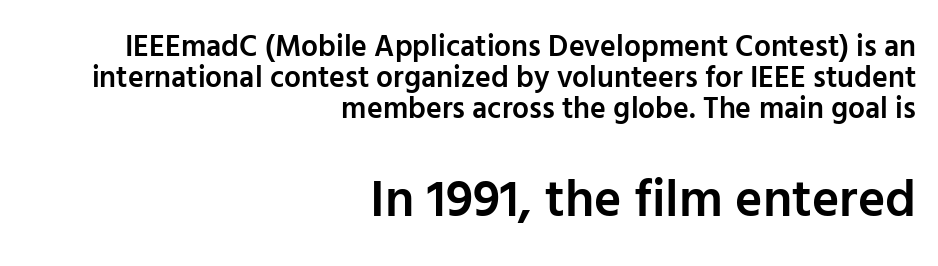
The image shows 52 px semibold sans-serif type, upright; set right-aligned, tight line spacing (1.04x), normal letter spacing, not underlined; the second (bottom) block is 1.73x larger; low stroke contrast and a medium x-height.
